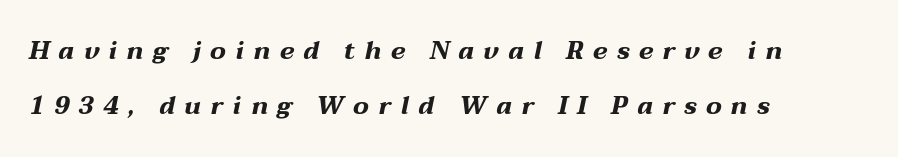
When letters slant like this, we call the style italic. Honestly, there is no underline to notice here at all. Teacher's note: observe the even left margin — that is flush-left alignment. This sample uses expanded letter spacing, leaving extra air between glyphs.
